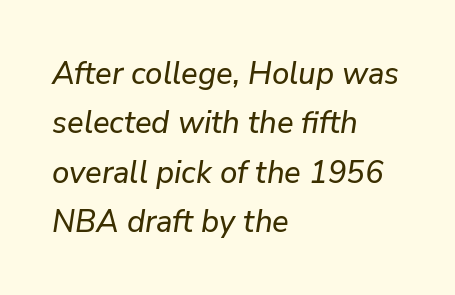
Q: Is the text italic (slanted)? A: Yes, it leans right by about 9 degrees.
Q: Is the text underlined? A: No.
Q: How is the paragraph aligned? A: Left-aligned.
Q: Is the spacing between letters normal or unusually wide? A: Normal.
Q: Is the spacing between lines tight, normal or loose? A: Normal.
Q: Width (condensed, normal, or wide)? A: Normal.
Q: Stroke contrast? A: Low.
Q: x-height? A: Medium.
Q: Monospaced? A: No.
